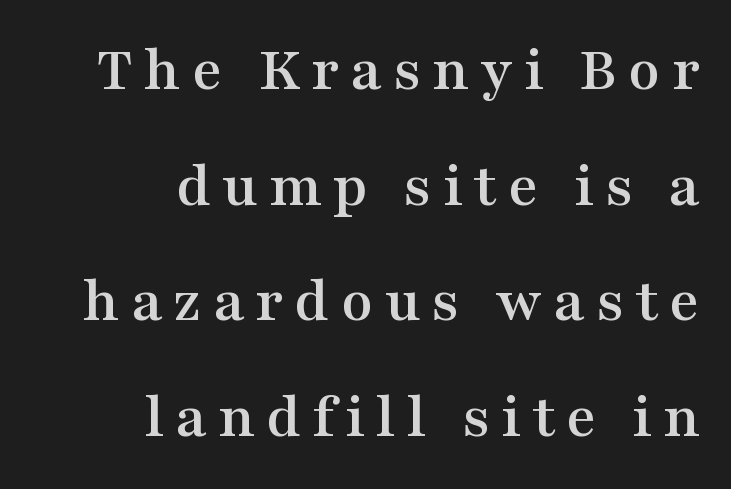
{"serif": "yes", "italic": "no", "width": "wide", "stroke_contrast": "medium", "x_height": "medium", "monospaced": "no", "underline": "no", "align": "right", "line_spacing_ratio": 1.78, "glyph_px": 65}
